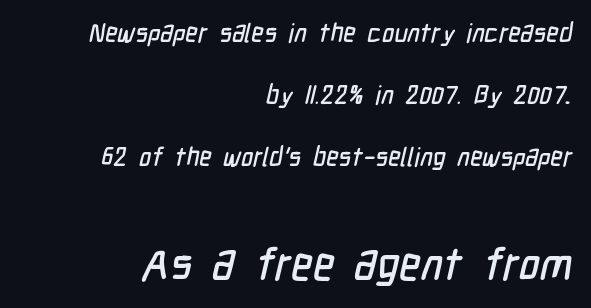
{"serif": "no", "width": "condensed", "stroke_contrast": "low", "x_height": "medium", "monospaced": "no", "underline": "no", "align": "right", "line_spacing": "loose", "line_spacing_ratio": 2.39, "letter_spacing": "normal", "letter_spacing_em": 0.0, "larger_block": "second", "size_ratio": 1.73, "glyph_px": 45}
